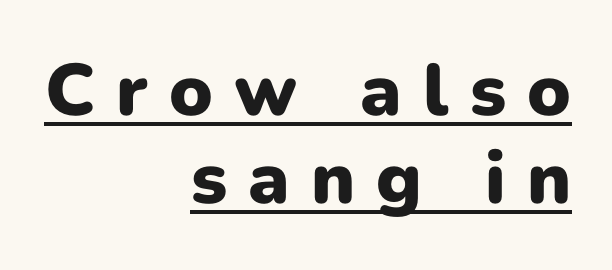
{"serif": "no", "italic": "no", "bold": "yes", "weight": "heavy", "width": "normal", "stroke_contrast": "low", "x_height": "medium", "monospaced": "no", "underline": "yes", "align": "right", "line_spacing_ratio": 1.2, "letter_spacing": "wide", "letter_spacing_em": 0.29, "glyph_px": 73}
